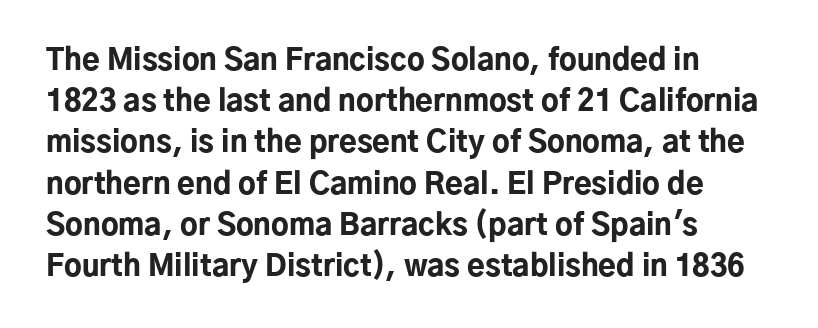
The image shows 29 px bold sans-serif type, upright; set left-aligned, normal line spacing (1.42x), normal letter spacing, not underlined; low stroke contrast and a medium x-height.
